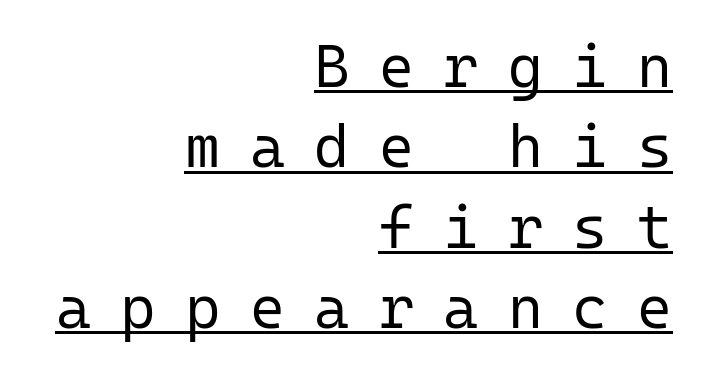
{"serif": "no", "italic": "no", "bold": "no", "weight": "regular", "width": "normal", "stroke_contrast": "low", "x_height": "medium", "monospaced": "yes", "underline": "yes", "align": "right", "line_spacing": "normal", "line_spacing_ratio": 1.34, "letter_spacing": "wide", "letter_spacing_em": 0.49, "glyph_px": 60}
